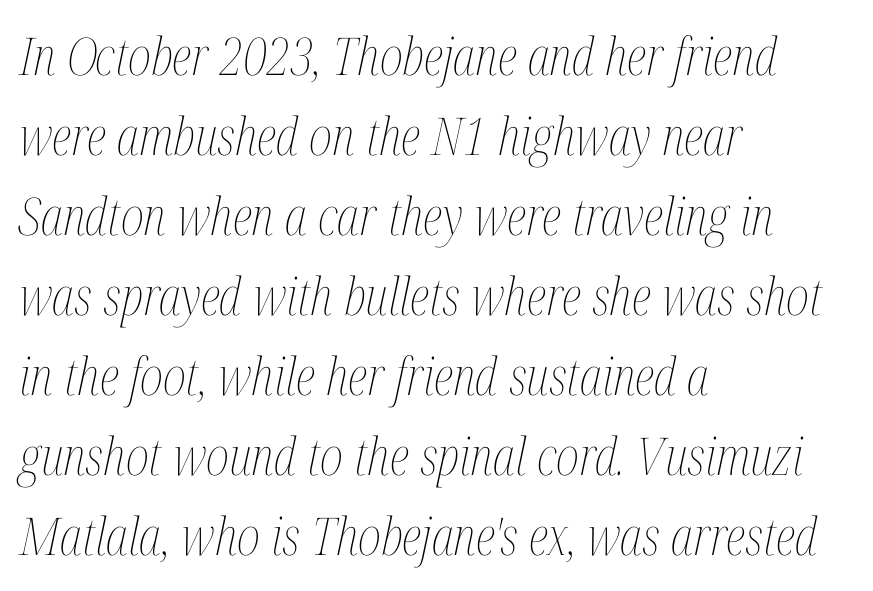
{"italic": "yes", "lean": "right", "slant_degrees": 12, "bold": "no", "weight": "thin", "width": "condensed", "stroke_contrast": "medium", "x_height": "medium", "monospaced": "no", "underline": "no", "align": "left", "line_spacing": "normal", "line_spacing_ratio": 1.54, "letter_spacing": "normal", "letter_spacing_em": 0.0, "glyph_px": 52}
